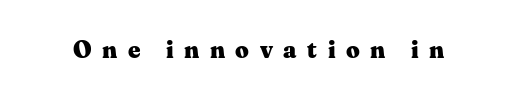
{"italic": "no", "bold": "yes", "underline": "no", "letter_spacing": "wide", "letter_spacing_em": 0.44, "glyph_px": 24}
